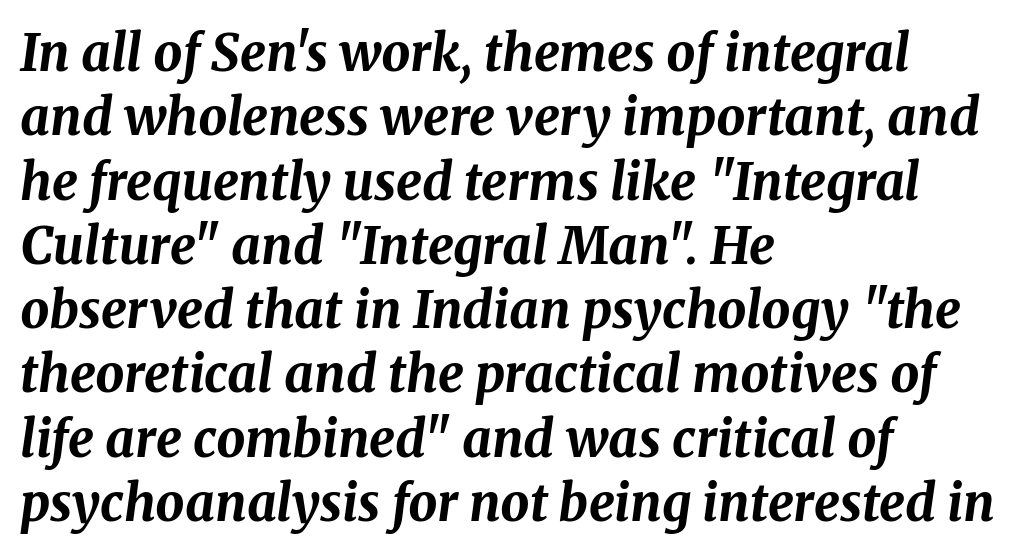
Emphasis by weight is at full strength: bold. Unmarked baselines from the first word to the last. Each word holds together tightly as a unit, with standard inter-letter gaps. Rows of type keep a routine distance in the vertical direction. An italicized treatment has been applied to the whole sample. The typesetter chose a ragged-right arrangement here.
